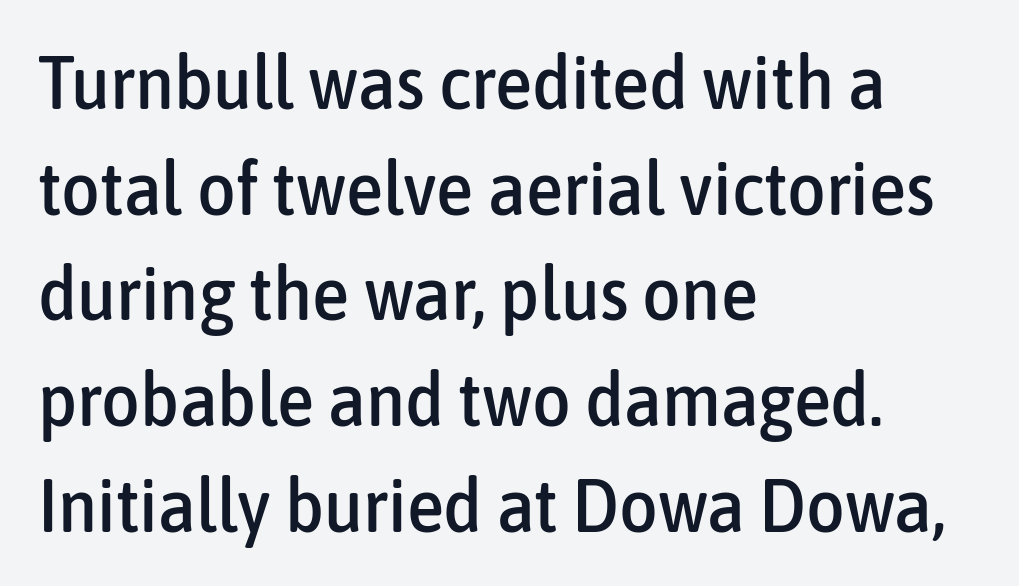
{"serif": "no", "italic": "no", "width": "condensed", "stroke_contrast": "low", "x_height": "medium", "monospaced": "no", "underline": "no", "align": "left", "line_spacing": "normal", "line_spacing_ratio": 1.41, "letter_spacing": "normal", "letter_spacing_em": 0.0, "glyph_px": 75}
